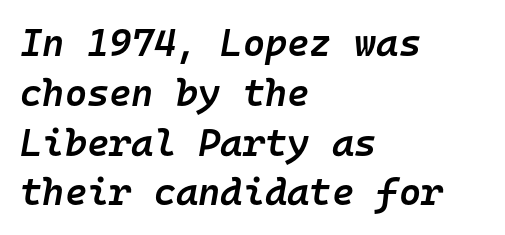
{"italic": "yes", "lean": "right", "slant_degrees": 10, "bold": "semi", "weight": "semibold", "width": "normal", "stroke_contrast": "low", "x_height": "medium", "monospaced": "yes", "underline": "no", "align": "left", "line_spacing": "normal", "line_spacing_ratio": 1.31, "letter_spacing": "normal", "letter_spacing_em": 0.0, "glyph_px": 38}
